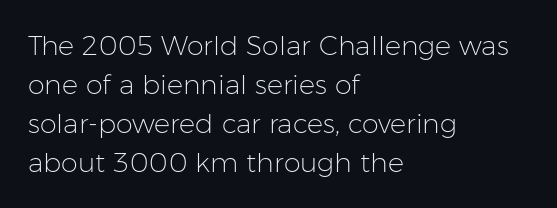
Default kerning and tracking; the words read as compact shapes. No heavy texture on the line: the type isn't bold. A roman cut, with each character standing at attention. Notice how the passage keeps a crisp vertical edge on the left only. Bare-footed words on every line.
